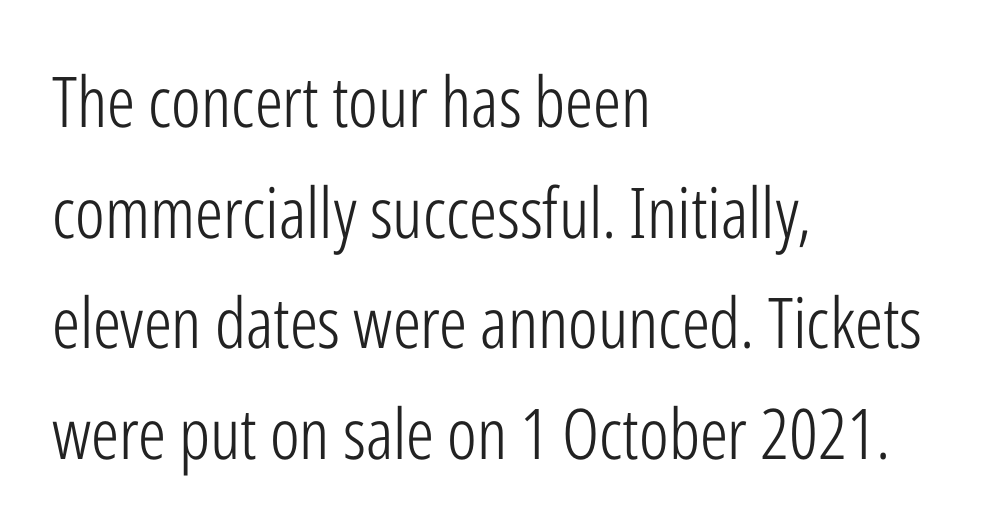
The image shows 70 px light, condensed sans-serif type, upright; set left-aligned, normal line spacing (1.58x), normal letter spacing, not underlined; low stroke contrast and a medium x-height.
